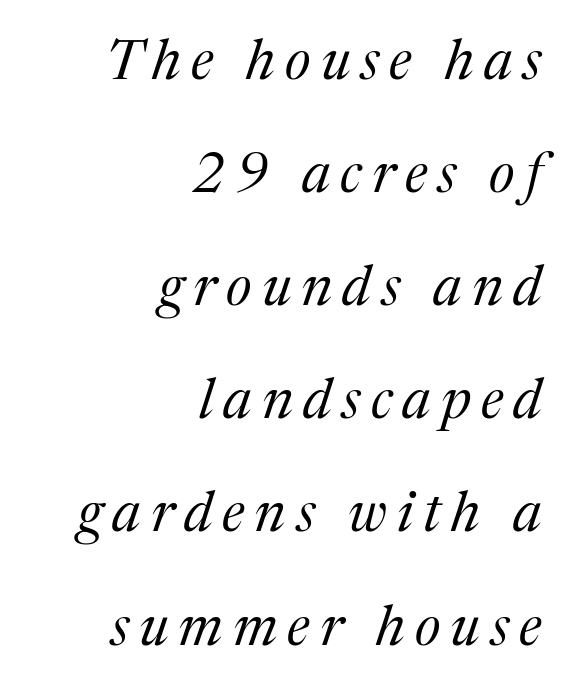
The image shows 56 px regular-weight serif type, italic (leaning right); set right-aligned, loose line spacing (2.02x), not underlined; medium stroke contrast and a medium x-height.
